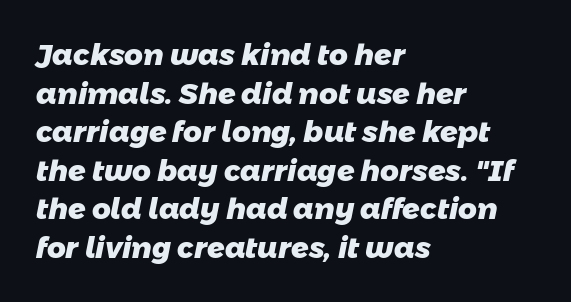
Typesetter's note: full bold, strokes at maximum text heaviness. Regarding leading, the lines here are spaced in the standard way. The passage shown is typed in a proportional face where columns would drift. The passage shown has conventional tracking throughout. The compositor pushed each line to the left boundary.
